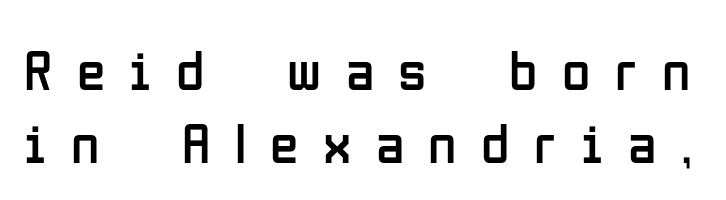
The lettering holds an erect, upright posture throughout. The letterforms stand isolated, each surrounded by extra space. Letters rest on an invisible, unmarked baseline. Heaviness? Minimal to ordinary, like unemphasized prose. A typesetter would label this face a sans. Notice how descenders clear the ascenders below comfortably — that's standard leading.
